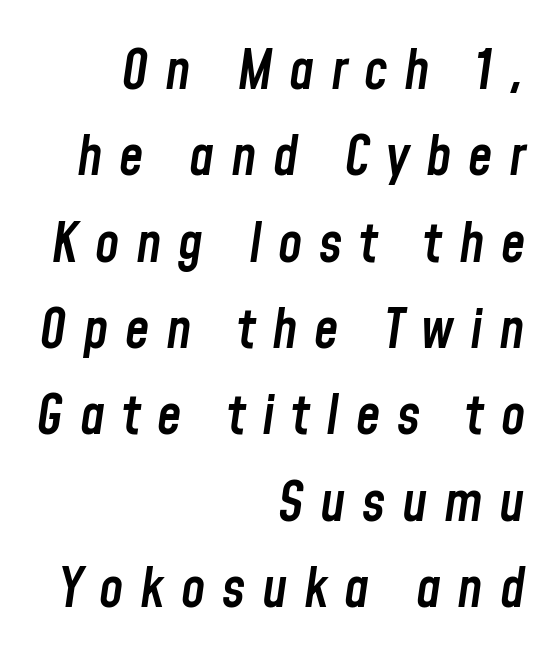
{"italic": "yes", "lean": "right", "slant_degrees": 8, "bold": "semi", "weight": "semibold", "width": "condensed", "stroke_contrast": "low", "x_height": "medium", "monospaced": "no", "underline": "no", "align": "right", "line_spacing": "normal", "line_spacing_ratio": 1.57, "letter_spacing": "wide", "letter_spacing_em": 0.3, "glyph_px": 55}
